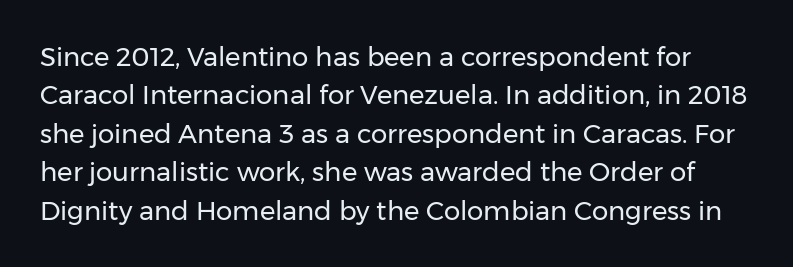
Q: Is the text bold? A: No.
Q: Is the text italic (slanted)? A: No, it is upright.
Q: Is the text underlined? A: No.
Q: Is the spacing between letters normal or unusually wide? A: Normal.
Q: Is the spacing between lines tight, normal or loose? A: Normal.
